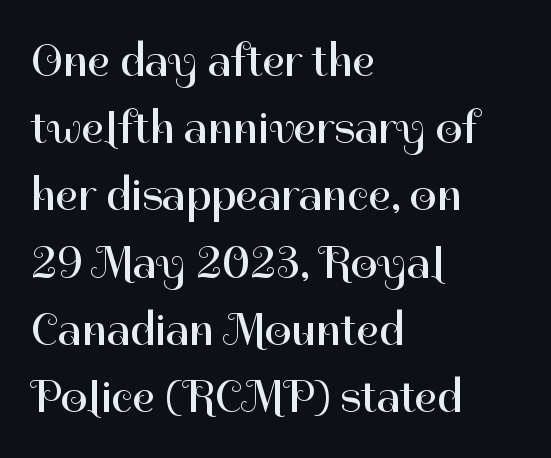
The baseline area is clear. A typesetter would mark this as roman, not italic. This sample has the flowing, uneven cadence of proportional lettering. Each letter's strokes conclude bluntly, with no projecting serifs.
